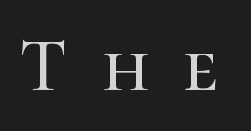
The line texture is sparse and dotted thanks to wide tracking. The string is rendered with underlining switched off. You could not count columns in this text — the font is proportionally spaced. The text was rendered using a seriffed face with decorative stroke endings.
